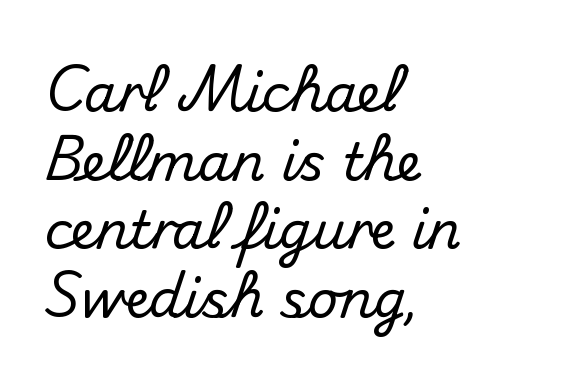
{"serif": "no", "width": "normal", "stroke_contrast": "medium", "x_height": "small", "monospaced": "no", "underline": "no", "align": "left", "line_spacing": "normal", "line_spacing_ratio": 1.32, "letter_spacing": "normal", "letter_spacing_em": 0.0, "glyph_px": 52}
